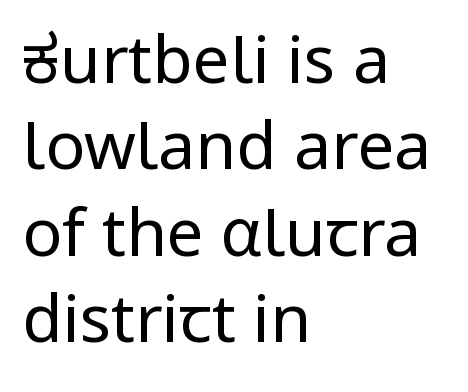
{"serif": "no", "italic": "no", "bold": "no", "weight": "regular", "width": "normal", "stroke_contrast": "low", "x_height": "medium", "monospaced": "no", "underline": "no", "align": "left", "line_spacing": "normal", "line_spacing_ratio": 1.31, "letter_spacing": "normal", "letter_spacing_em": 0.0, "glyph_px": 66}
